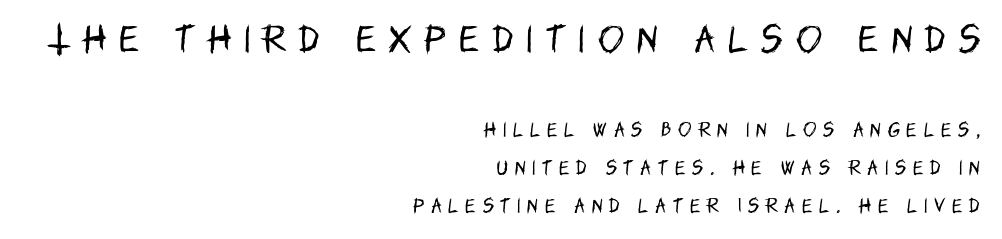
The image shows 31 px regular-weight, condensed sans-serif type, upright; set right-aligned, loose line spacing (2.39x), unusually wide letter spacing (+0.42 em), not underlined; the first (top) block is 1.94x larger; low stroke contrast and a large x-height.
